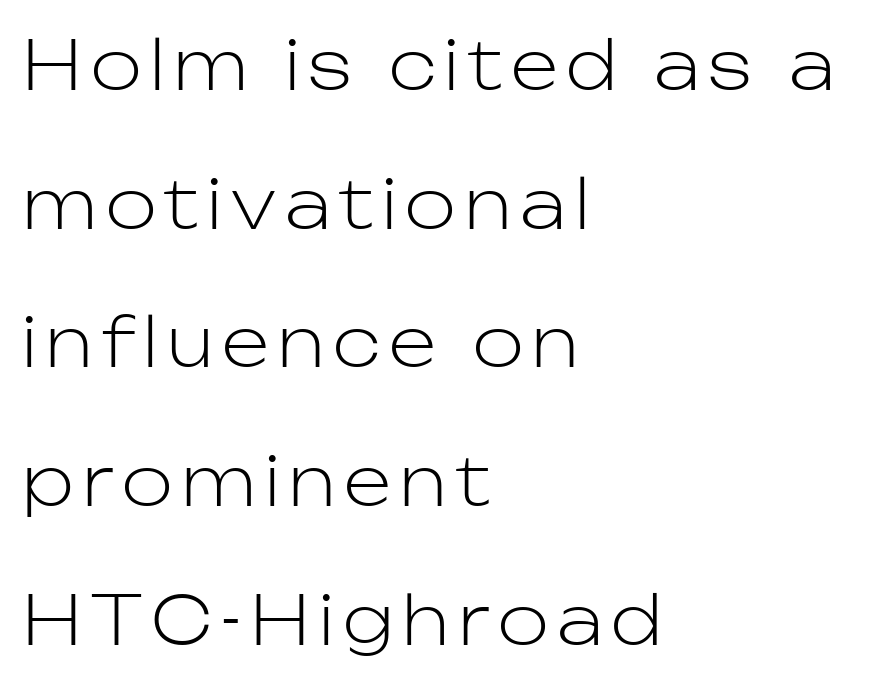
A student would call this left alignment; a typographer would say flush left, rag right. Letters rest on an invisible, unmarked baseline. Regarding serifs, this sample does without them. Stems and bowls with no extra thickness — not bold.
